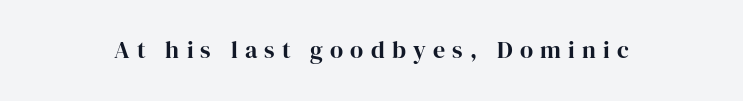
{"italic": "no", "underline": "no", "letter_spacing": "wide", "letter_spacing_em": 0.3, "glyph_px": 24}
